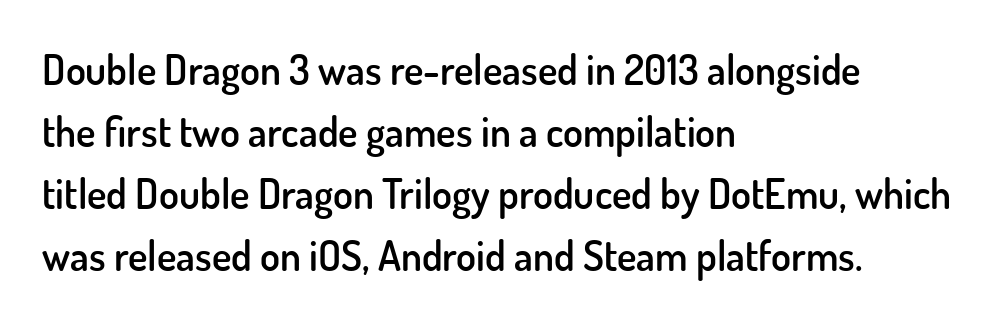
The image shows 41 px semibold sans-serif type, upright; set left-aligned, normal line spacing (1.51x), normal letter spacing, not underlined; low stroke contrast and a small x-height.
